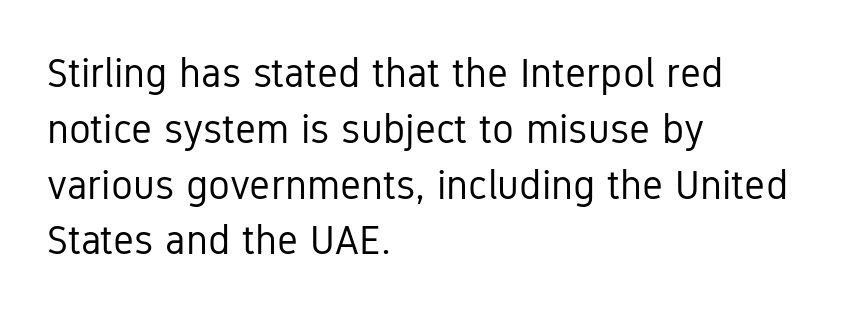
{"serif": "no", "italic": "no", "bold": "no", "weight": "regular", "width": "condensed", "stroke_contrast": "low", "x_height": "medium", "monospaced": "no", "underline": "no", "align": "left", "line_spacing": "normal", "line_spacing_ratio": 1.36, "letter_spacing": "normal", "letter_spacing_em": 0.0, "glyph_px": 41}
